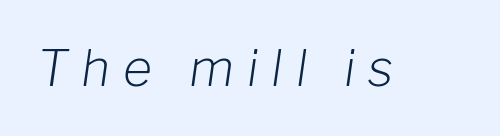
The rendering uses natural spacing where letterforms have individual widths. The letters are slanted; this is an italic face. Substantial extra tracking has been applied to these lines. Decoration check: the copy has no underline. Stem width sits at or under what a default text font uses.
